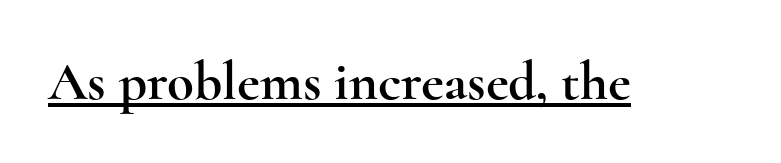
Q: Is the text italic (slanted)? A: No, it is upright.
Q: Is the typeface a serif or a sans-serif typeface? A: Serif.
Q: Is the text underlined? A: Yes.
Q: Is the spacing between letters normal or unusually wide? A: Normal.
Q: Width (condensed, normal, or wide)? A: Wide.
Q: x-height? A: Small.
Q: Monospaced? A: No.
